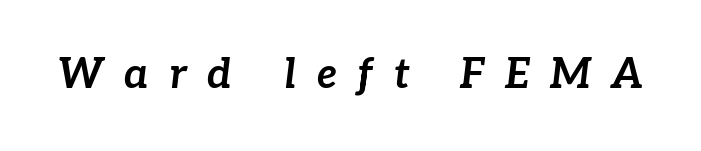
{"italic": "yes", "lean": "right", "slant_degrees": 7, "bold": "yes", "weight": "bold", "width": "normal", "stroke_contrast": "low", "x_height": "medium", "monospaced": "no", "underline": "no", "letter_spacing": "wide", "letter_spacing_em": 0.5, "glyph_px": 41}
